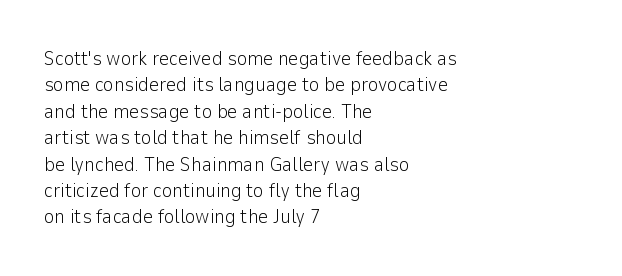
Q: Is the text bold? A: No.
Q: Is the text italic (slanted)? A: No, it is upright.
Q: Is the text underlined? A: No.
Q: How is the paragraph aligned? A: Left-aligned.
Q: Is the spacing between letters normal or unusually wide? A: Normal.
Q: Is the spacing between lines tight, normal or loose? A: Normal.
